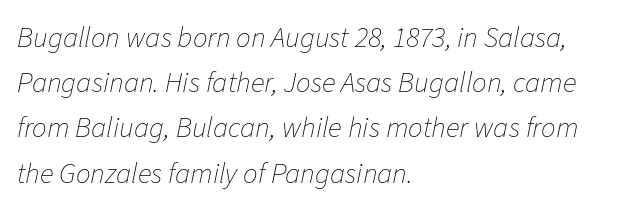
Q: Is the text bold? A: No.
Q: Is the text italic (slanted)? A: Yes, it leans right by about 11 degrees.
Q: Is the text underlined? A: No.
Q: How is the paragraph aligned? A: Left-aligned.
Q: Is the spacing between letters normal or unusually wide? A: Normal.
Q: Is the spacing between lines tight, normal or loose? A: Normal.
Q: Width (condensed, normal, or wide)? A: Normal.
Q: Stroke contrast? A: Low.
Q: x-height? A: Medium.
Q: Monospaced? A: No.
